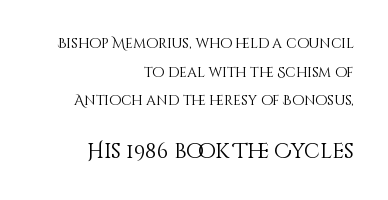
The image shows 21 px text type, upright; set right-aligned, loose line spacing (2.05x), normal letter spacing, not underlined; the second (bottom) block is 1.5x larger.
